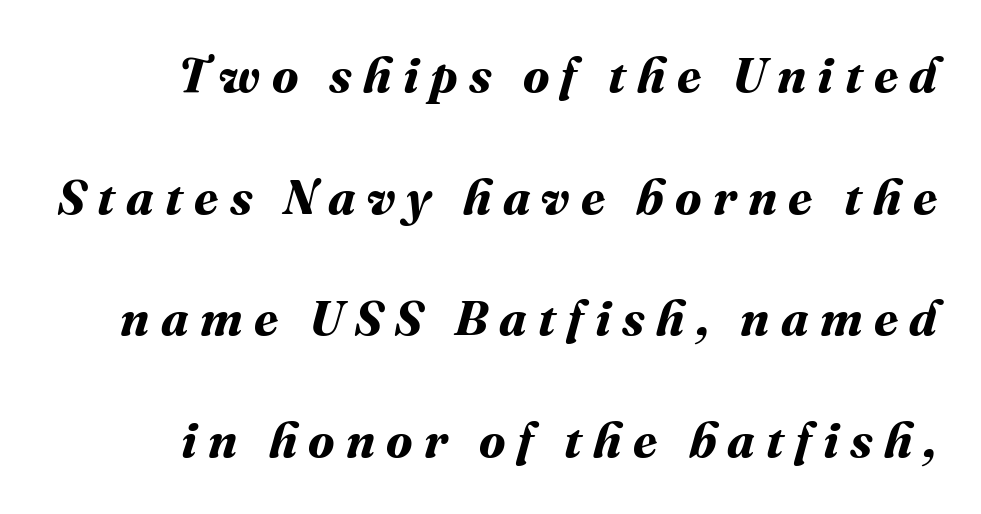
{"bold": "yes", "weight": "bold", "width": "normal", "stroke_contrast": "medium", "x_height": "medium", "monospaced": "no", "underline": "no", "align": "right", "line_spacing": "loose", "line_spacing_ratio": 2.48, "letter_spacing": "wide", "letter_spacing_em": 0.23, "glyph_px": 49}
